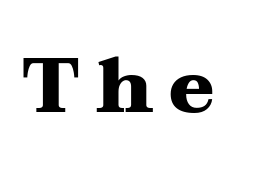
{"serif": "yes", "italic": "no", "bold": "yes", "weight": "heavy", "width": "wide", "stroke_contrast": "medium", "x_height": "medium", "monospaced": "no", "underline": "no", "letter_spacing": "wide", "letter_spacing_em": 0.21, "glyph_px": 76}
